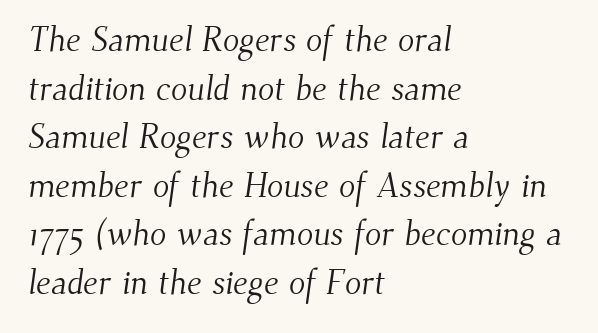
Honestly, there is no underline to notice here at all. Serifs: yes, visible at the terminals of the letterforms. Varying glyph widths throughout — classic text-font behaviour. A normal amount of white space separates one row of letters from the next.
